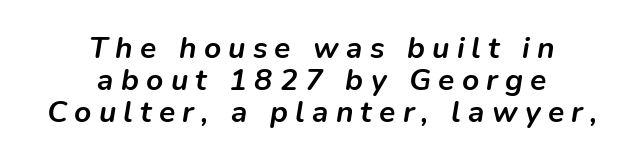
{"italic": "yes", "lean": "right", "slant_degrees": 9, "bold": "yes", "weight": "semibold", "width": "normal", "stroke_contrast": "low", "x_height": "medium", "monospaced": "no", "underline": "no", "align": "center", "line_spacing": "tight", "line_spacing_ratio": 1.07, "letter_spacing": "wide", "letter_spacing_em": 0.24, "glyph_px": 30}
